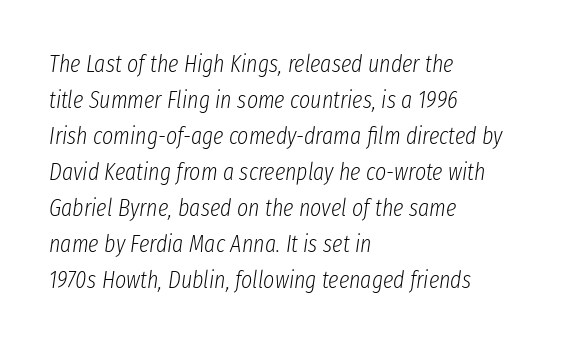
The image shows 24 px text type, italic (leaning right); set left-aligned, normal line spacing (1.5x), normal letter spacing, not underlined.
